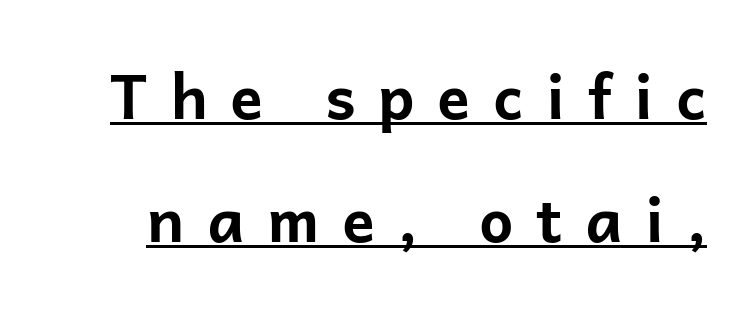
The image shows 61 px bold sans-serif type, upright; set loose line spacing (2.01x), unusually wide letter spacing (+0.37 em), underlined; low stroke contrast and a medium x-height.
